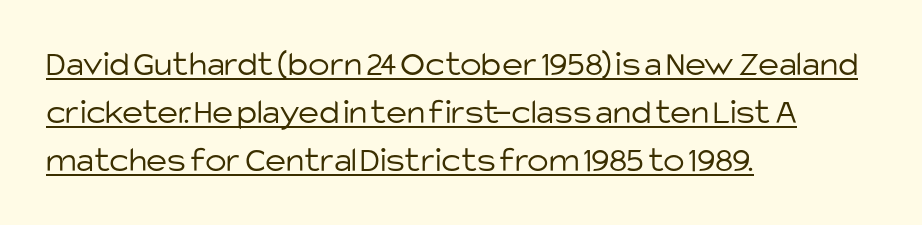
The image shows 36 px light sans-serif type, upright; set left-aligned, normal line spacing (1.33x), normal letter spacing, underlined; low stroke contrast and a large x-height.
